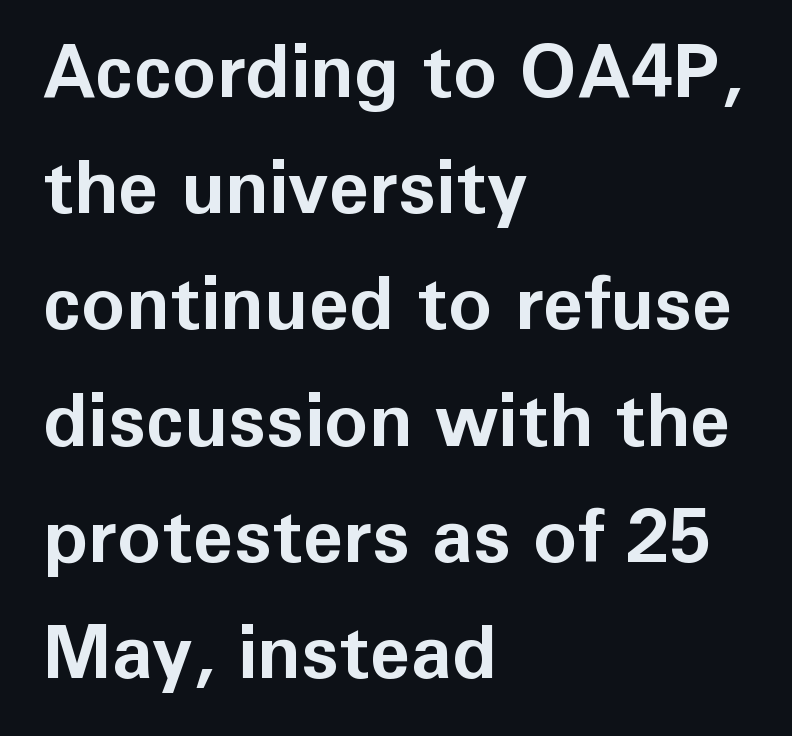
Q: Is the text bold? A: Yes.
Q: Is the text italic (slanted)? A: No, it is upright.
Q: Is the typeface a serif or a sans-serif typeface? A: Sans-serif.
Q: Is the text underlined? A: No.
Q: How is the paragraph aligned? A: Left-aligned.
Q: Is the spacing between letters normal or unusually wide? A: Normal.
Q: Is the spacing between lines tight, normal or loose? A: Normal.
Q: Width (condensed, normal, or wide)? A: Normal.
Q: Stroke contrast? A: Low.
Q: x-height? A: Medium.
Q: Monospaced? A: No.
